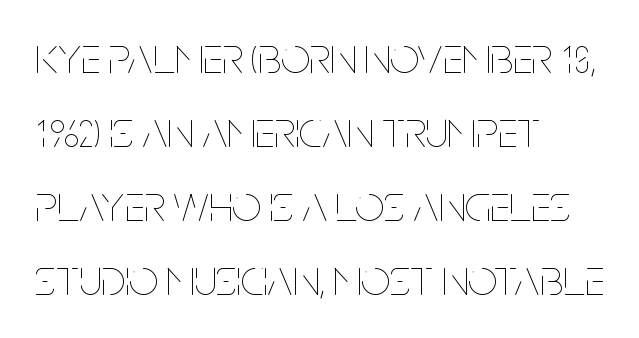
{"italic": "no", "bold": "no", "weight": "thin", "width": "condensed", "stroke_contrast": "low", "x_height": "large", "monospaced": "no", "underline": "no", "align": "left", "line_spacing": "normal", "line_spacing_ratio": 1.45, "letter_spacing": "normal", "letter_spacing_em": 0.0, "glyph_px": 51}
